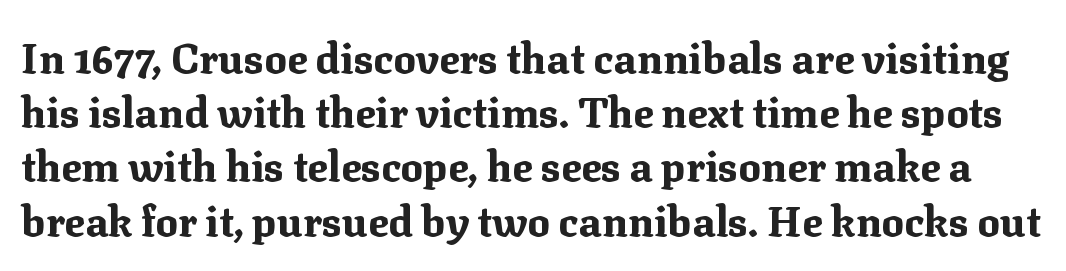
Baseline-to-baseline distance is the conventional proportion of letter height. The gaps between neighbouring characters are ordinary and unremarkable. This is roman type, the default non-slanted kind. Bare-footed words on every line. Letterform terminals end in serifs throughout the passage. Thick stems and heavy bowls — unmistakably bold.
